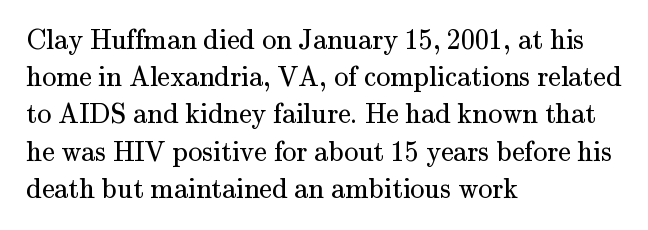
Q: Is the text bold? A: No.
Q: Is the text italic (slanted)? A: No, it is upright.
Q: Is the typeface a serif or a sans-serif typeface? A: Serif.
Q: Is the text underlined? A: No.
Q: How is the paragraph aligned? A: Left-aligned.
Q: Is the spacing between letters normal or unusually wide? A: Normal.
Q: Is the spacing between lines tight, normal or loose? A: Normal.
Q: Width (condensed, normal, or wide)? A: Normal.
Q: Stroke contrast? A: Medium.
Q: x-height? A: Small.
Q: Monospaced? A: No.
